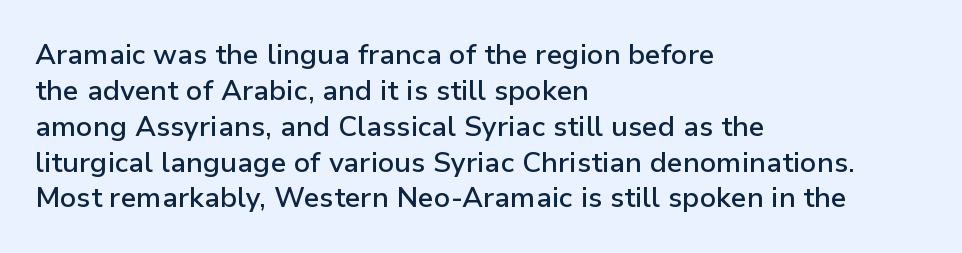
Observe the absence of serifs on each vertical stroke in this sample. The foot of each line stays bare and open. What weight is shown? A semibold, between regular and bold. Line spacing here is normal.
